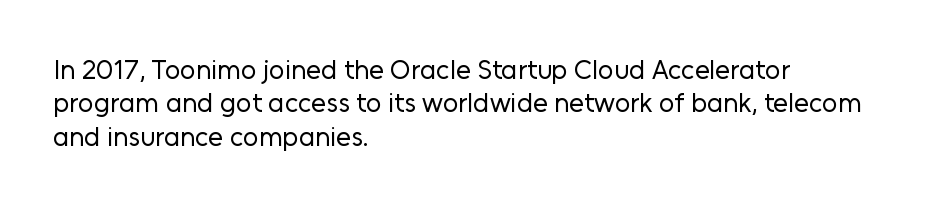
The image shows 27 px text type, upright; set left-aligned, line spacing 1.24x, normal letter spacing, not underlined.
